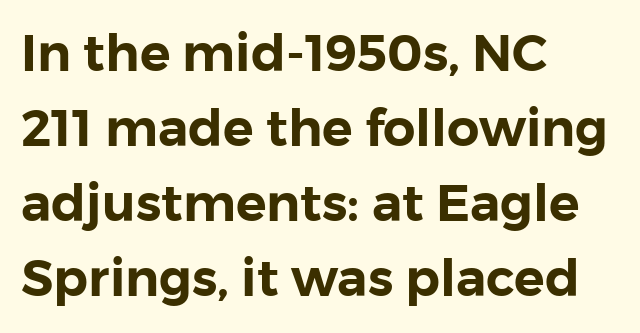
The image shows 51 px sans-serif type, upright; set left-aligned, normal line spacing (1.47x), normal letter spacing, not underlined; low stroke contrast and a medium x-height.
